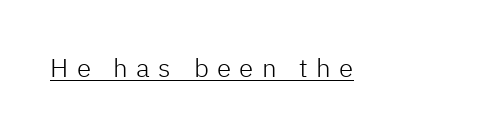
The image shows 26 px text type, upright; set unusually wide letter spacing (+0.32 em), underlined.
